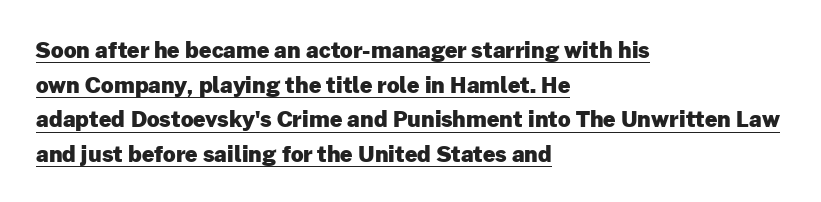
Is the type bold? Yes — the strokes are clearly thick and heavy. Letter spacing: default. You can see a thin bar hugging the bottom of the glyphs. Summary of vertical rhythm: regular, with standard interline spacing.
